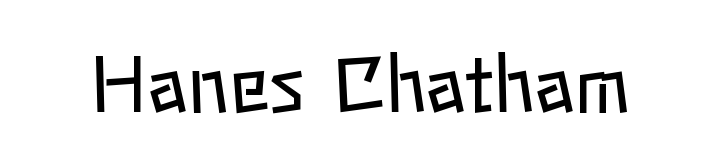
The image shows 76 px regular-weight type, upright; set normal letter spacing, not underlined; low stroke contrast and a medium x-height.
